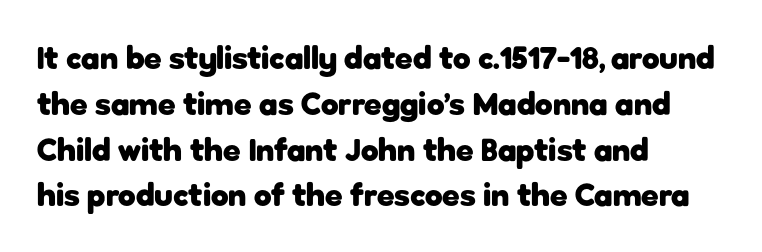
The image shows 32 px heavy sans-serif type, upright; set left-aligned, normal line spacing (1.43x), normal letter spacing, not underlined; low stroke contrast and a medium x-height.
